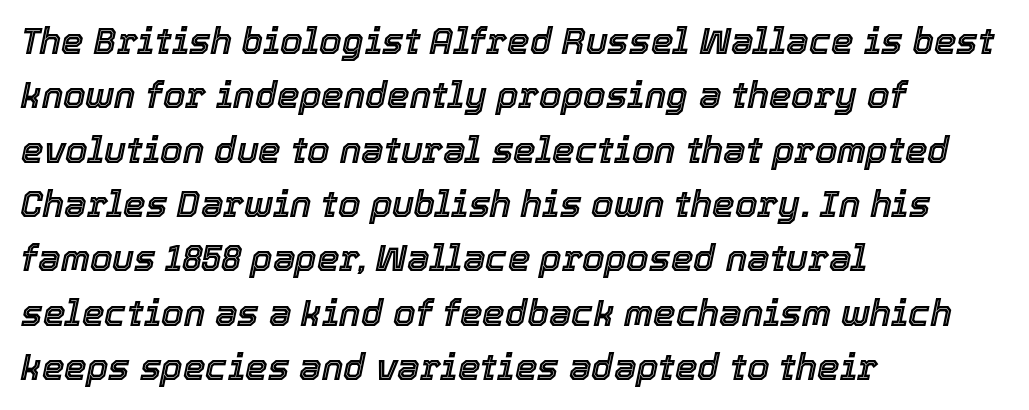
{"italic": "yes", "lean": "right", "slant_degrees": 12, "width": "normal", "x_height": "medium", "monospaced": "no", "underline": "no", "align": "left", "line_spacing": "normal", "line_spacing_ratio": 1.51, "letter_spacing": "normal", "letter_spacing_em": 0.0, "glyph_px": 36}
